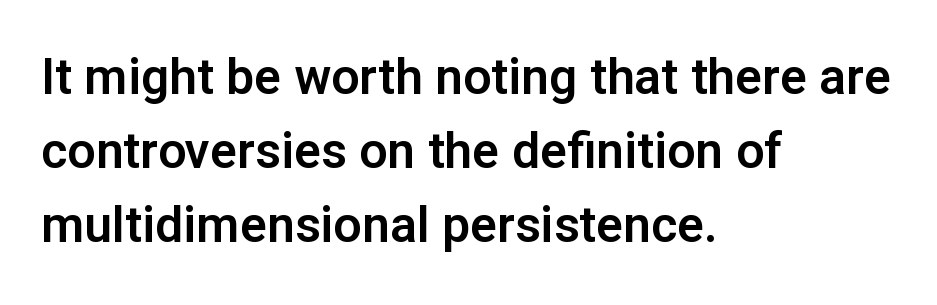
The type sits square on the baseline with zero lean. Words float on clear page, feet unadorned. Is there much room between lines? A standard amount, neither cramped nor airy. A typesetter would call this proportional, since set widths differ per character. Tracking here is standard; glyphs follow each other at the usual distance. Layout note: lines flush left.
